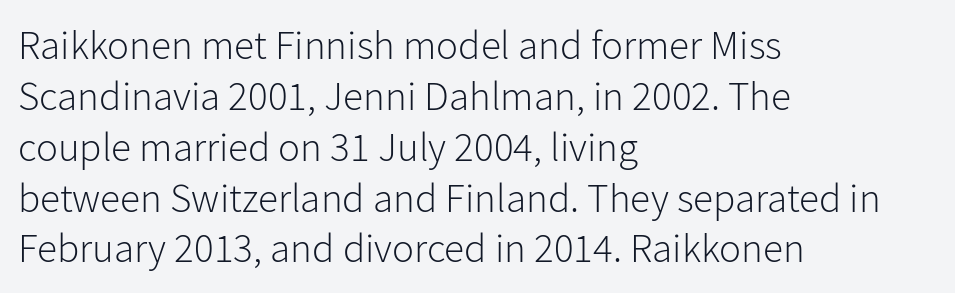
Q: Is the text bold? A: No.
Q: Is the text italic (slanted)? A: No, it is upright.
Q: Is the typeface a serif or a sans-serif typeface? A: Sans-serif.
Q: Is the text underlined? A: No.
Q: How is the paragraph aligned? A: Left-aligned.
Q: Is the spacing between letters normal or unusually wide? A: Normal.
Q: Width (condensed, normal, or wide)? A: Normal.
Q: Stroke contrast? A: Low.
Q: x-height? A: Medium.
Q: Monospaced? A: No.
